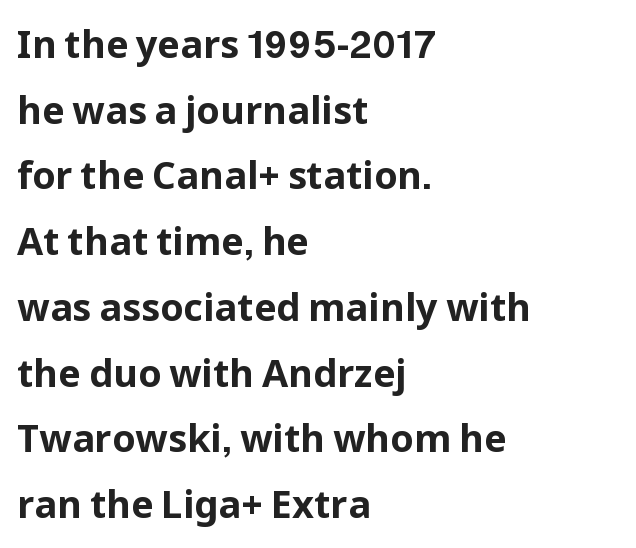
{"serif": "no", "italic": "no", "bold": "yes", "weight": "bold", "width": "normal", "stroke_contrast": "low", "x_height": "medium", "monospaced": "no", "underline": "no", "align": "left", "line_spacing_ratio": 1.73, "letter_spacing": "normal", "letter_spacing_em": 0.0, "glyph_px": 38}
